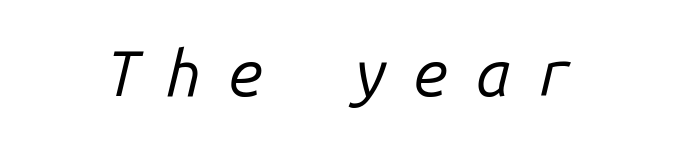
The font sits on the lighter half of the weight spectrum, regular included. Rule under the text: the space is simply empty. Does extra space separate the letters? Yes, quite a lot of it. The rendering applies a slant to the glyphs.
